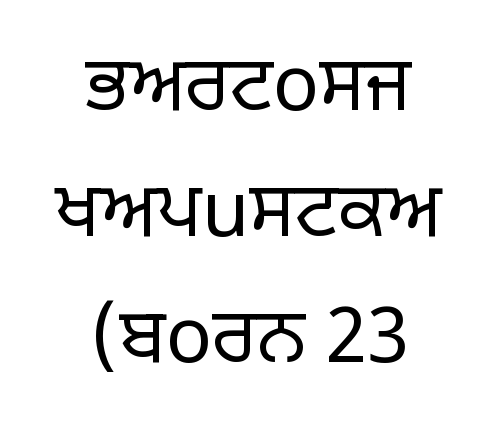
Stems here are at most as thick as an everyday book face. Rule under the text: the space is simply empty. Words appear dense and cohesive because spacing is normal. How would I describe the line gaps? Plain and ordinary. Classification — sans serif. The typography opts for an upright posture over an oblique one.
